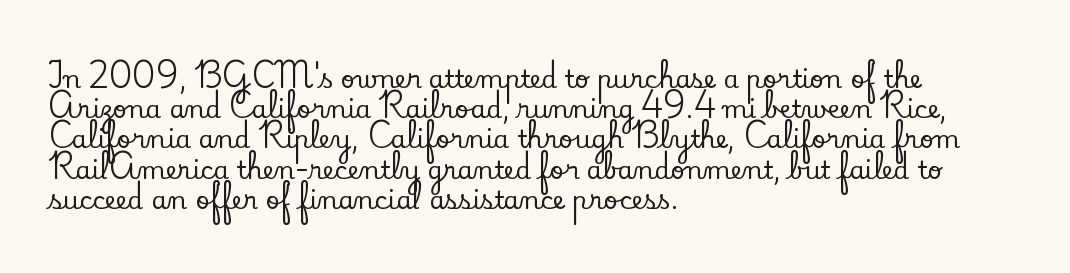
Q: Is the text italic (slanted)? A: No, it is upright.
Q: Is the text underlined? A: No.
Q: How is the paragraph aligned? A: Left-aligned.
Q: Is the spacing between letters normal or unusually wide? A: Normal.
